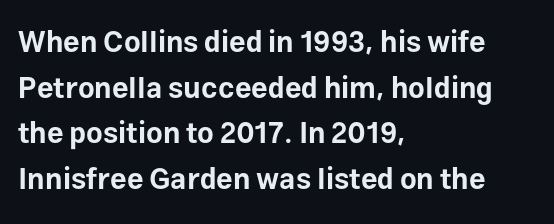
Q: Is the text bold? A: Yes.
Q: Is the text italic (slanted)? A: No, it is upright.
Q: Is the typeface a serif or a sans-serif typeface? A: Sans-serif.
Q: Is the text underlined? A: No.
Q: How is the paragraph aligned? A: Left-aligned.
Q: Is the spacing between letters normal or unusually wide? A: Normal.
Q: Is the spacing between lines tight, normal or loose? A: Normal.
Q: Width (condensed, normal, or wide)? A: Normal.
Q: Stroke contrast? A: Low.
Q: x-height? A: Medium.
Q: Monospaced? A: No.
